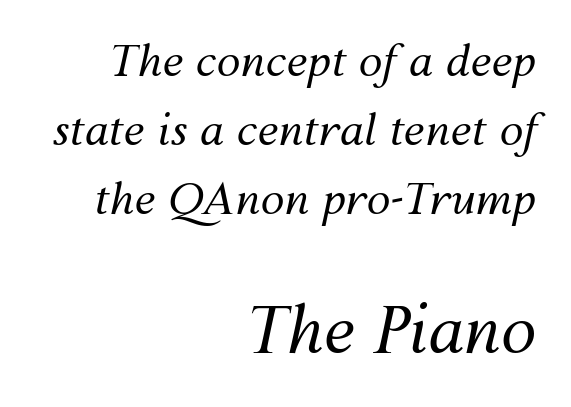
The font is comparable to plain body text, perhaps lighter. Spacing verdict: proportional, widths tailored to each character. These lines are set flush right with a ragged left edge. Slant detected: the letters are inclined. Caption: standard tracking, unaltered.
